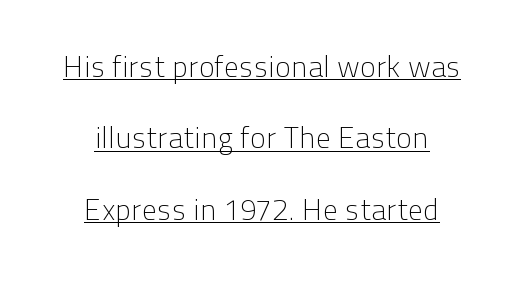
The image shows 30 px light sans-serif type, upright; set loose line spacing (2.38x), normal letter spacing, underlined; low stroke contrast and a medium x-height.
